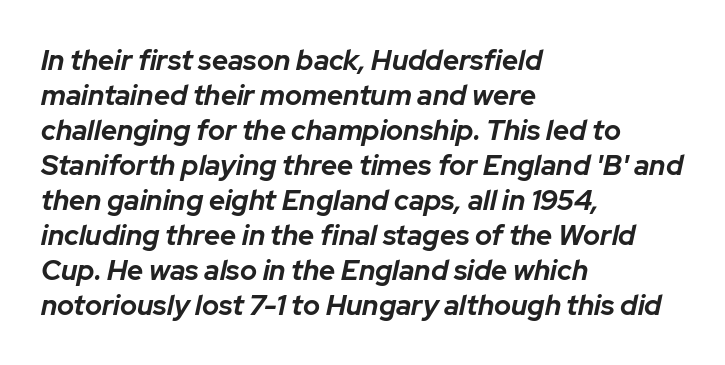
Q: Is the text bold? A: Yes.
Q: Is the text italic (slanted)? A: Yes, it leans right by about 12 degrees.
Q: Is the text underlined? A: No.
Q: How is the paragraph aligned? A: Left-aligned.
Q: Is the spacing between letters normal or unusually wide? A: Normal.
Q: Is the spacing between lines tight, normal or loose? A: Normal.
Q: Width (condensed, normal, or wide)? A: Normal.
Q: Stroke contrast? A: Low.
Q: x-height? A: Medium.
Q: Monospaced? A: No.
